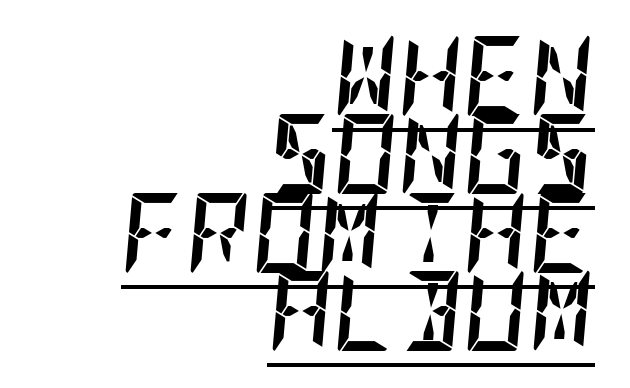
Between one letter and the next there's only the usual sliver of space. Casual observation: everything's shoved over to the right. Slant detected: the letters are inclined. Regarding leading, the lines here are crowded together.
